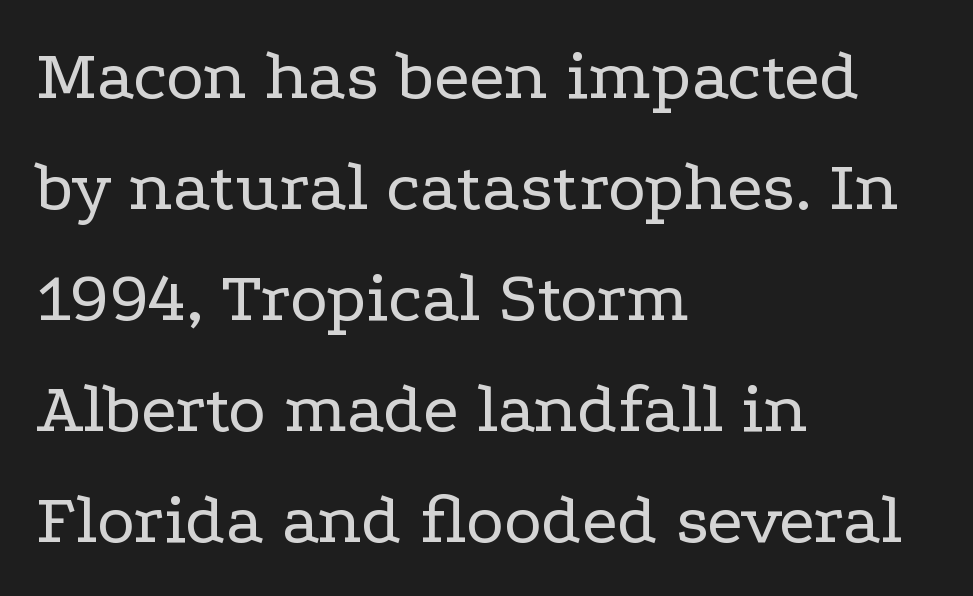
The image shows 72 px regular-weight, wide serif type, upright; set left-aligned, normal line spacing (1.54x), normal letter spacing, not underlined; low stroke contrast and a medium x-height.
